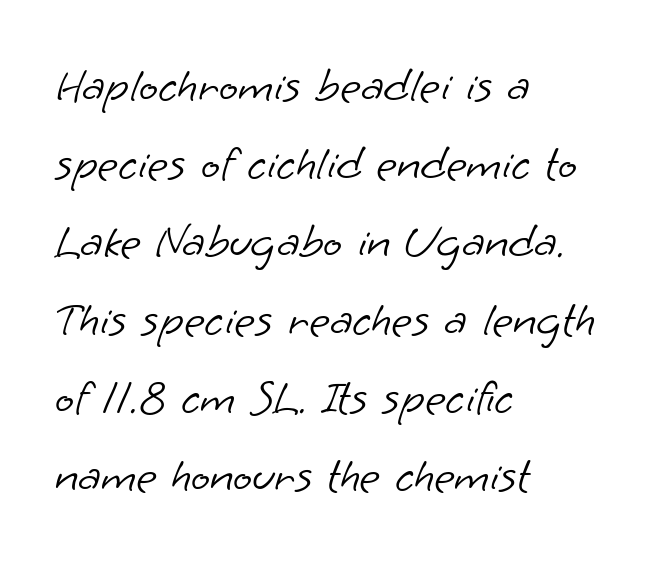
The image shows 50 px light sans-serif type; set left-aligned, normal line spacing (1.56x), normal letter spacing, not underlined; low stroke contrast and a small x-height.
